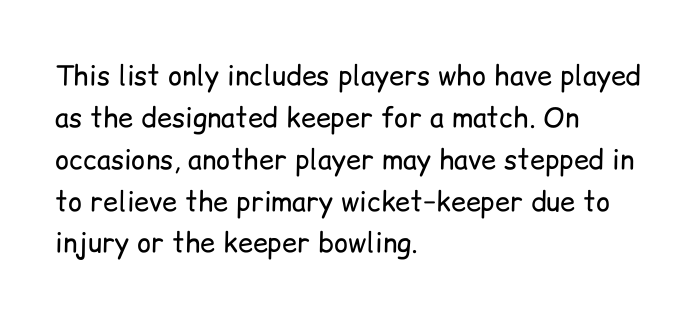
Q: Is the text bold? A: No.
Q: Is the text italic (slanted)? A: No, it is upright.
Q: Is the text underlined? A: No.
Q: How is the paragraph aligned? A: Left-aligned.
Q: Is the spacing between letters normal or unusually wide? A: Normal.
Q: Is the spacing between lines tight, normal or loose? A: Normal.
